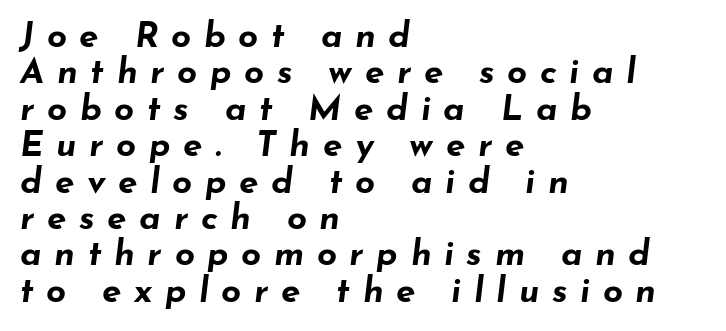
{"italic": "yes", "lean": "right", "slant_degrees": 7, "bold": "yes", "weight": "bold", "width": "wide", "stroke_contrast": "low", "x_height": "small", "monospaced": "no", "underline": "no", "align": "left", "line_spacing": "tight", "line_spacing_ratio": 1.04, "letter_spacing": "wide", "letter_spacing_em": 0.36, "glyph_px": 35}
